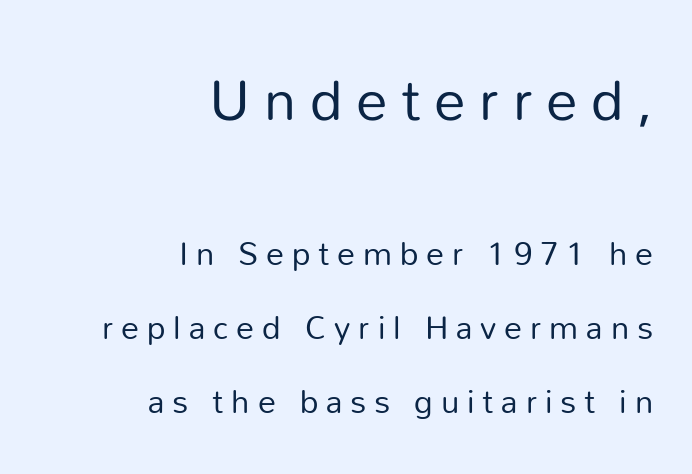
The image shows 63 px regular-weight sans-serif type, upright; set right-aligned, loose line spacing (2.06x), unusually wide letter spacing (+0.22 em), not underlined; the first (top) block is 1.75x larger; low stroke contrast and a medium x-height.
